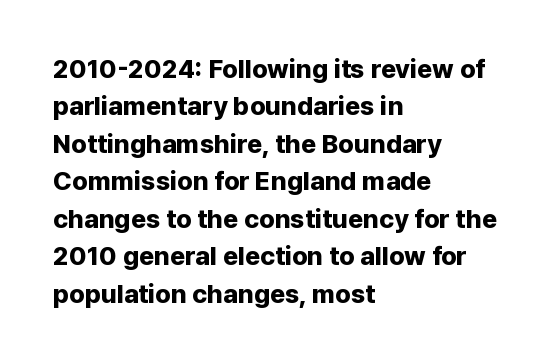
The image shows 26 px bold type, upright; set left-aligned, normal line spacing (1.44x), normal letter spacing, not underlined.
